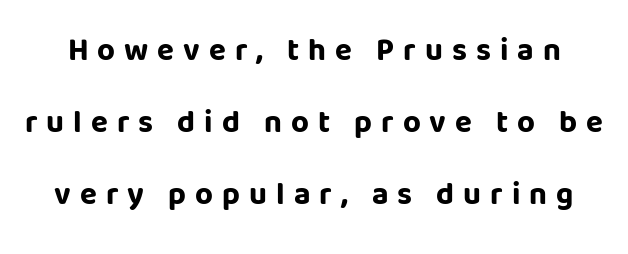
{"serif": "no", "italic": "no", "bold": "yes", "weight": "bold", "width": "normal", "stroke_contrast": "low", "x_height": "large", "monospaced": "no", "underline": "no", "line_spacing": "loose", "line_spacing_ratio": 2.33, "letter_spacing": "wide", "letter_spacing_em": 0.29, "glyph_px": 31}
